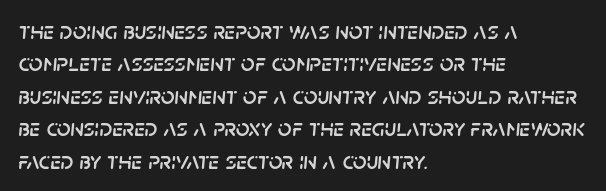
The image shows 24 px text type, italic (leaning right); set left-aligned, normal line spacing (1.35x), normal letter spacing, not underlined.
